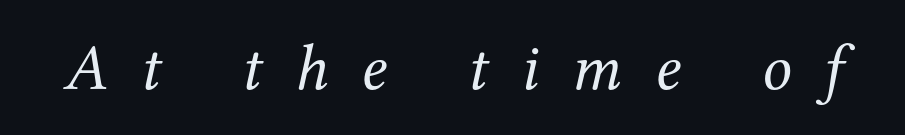
Q: Is the text bold? A: No.
Q: Is the text italic (slanted)? A: Yes, it leans right by about 12 degrees.
Q: Is the typeface a serif or a sans-serif typeface? A: Serif.
Q: Is the text underlined? A: No.
Q: Is the spacing between letters normal or unusually wide? A: Unusually wide.
Q: Width (condensed, normal, or wide)? A: Normal.
Q: Stroke contrast? A: Medium.
Q: x-height? A: Medium.
Q: Monospaced? A: No.
